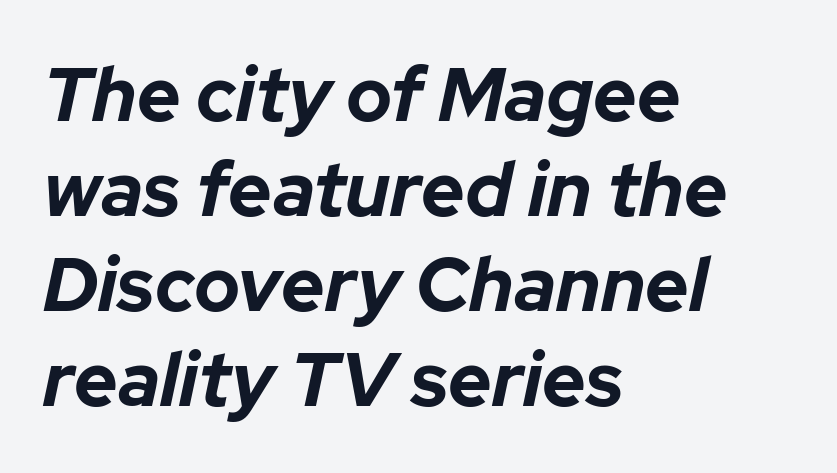
Q: Is the text bold? A: Yes.
Q: Is the text italic (slanted)? A: Yes, it leans right by about 12 degrees.
Q: Is the text underlined? A: No.
Q: How is the paragraph aligned? A: Left-aligned.
Q: Is the spacing between letters normal or unusually wide? A: Normal.
Q: Is the spacing between lines tight, normal or loose? A: Normal.
Q: Width (condensed, normal, or wide)? A: Normal.
Q: Stroke contrast? A: Low.
Q: x-height? A: Medium.
Q: Monospaced? A: No.
